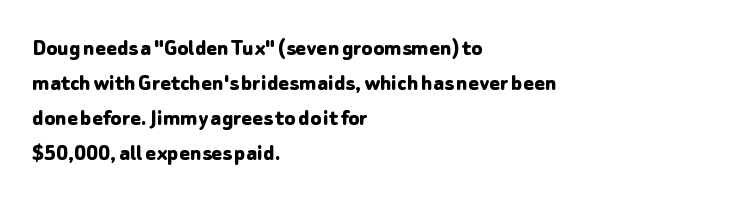
Nope, not italic — everything's standing straight. Regular leading. Teacher's note: observe the even left margin — that is flush-left alignment. The space beneath each line is pristine and unruled. Glyph-to-glyph distance matches everyday printed text.
